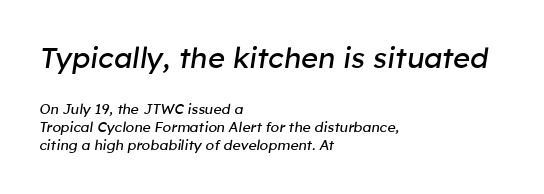
Q: Is the text bold? A: No.
Q: Is the text italic (slanted)? A: Yes, it leans right by about 8 degrees.
Q: Is the text underlined? A: No.
Q: How is the paragraph aligned? A: Left-aligned.
Q: Is the spacing between letters normal or unusually wide? A: Normal.
Q: Is the spacing between lines tight, normal or loose? A: Normal.
Q: Which block of text is set in a larger size, the first (top) or the second (bottom)? A: The first (top) one.
Q: Width (condensed, normal, or wide)? A: Normal.
Q: Stroke contrast? A: Low.
Q: x-height? A: Medium.
Q: Monospaced? A: No.
